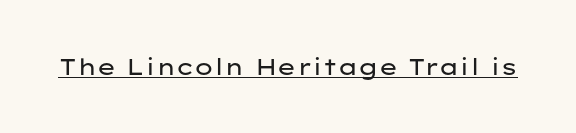
Q: Is the text bold? A: No.
Q: Is the text italic (slanted)? A: No, it is upright.
Q: Is the text underlined? A: Yes.
Q: Is the spacing between letters normal or unusually wide? A: Normal.
